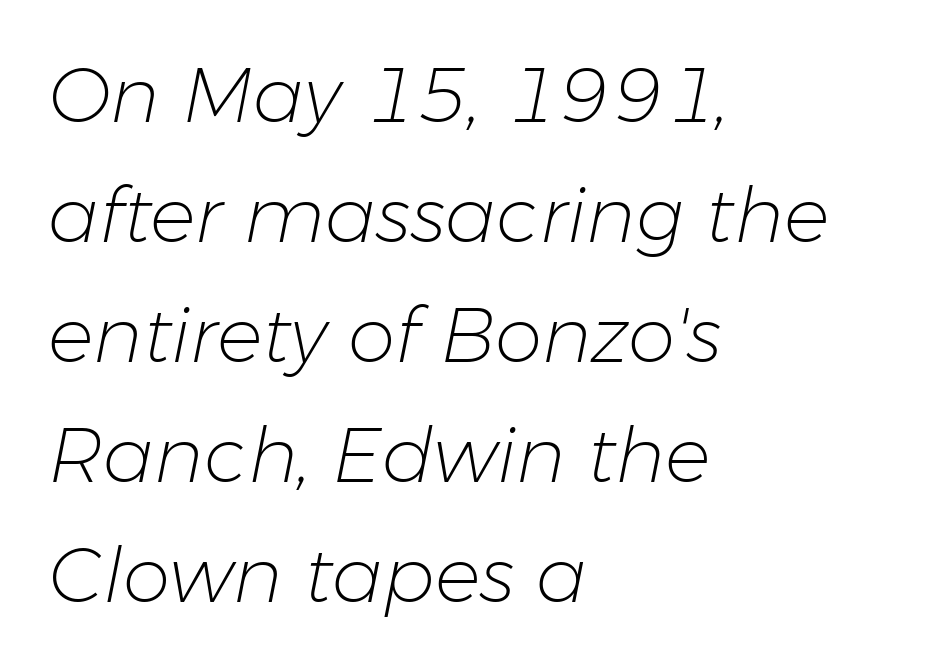
The image shows 76 px light type, italic (leaning right); set left-aligned, normal line spacing (1.58x), normal letter spacing, not underlined; low stroke contrast and a medium x-height.
